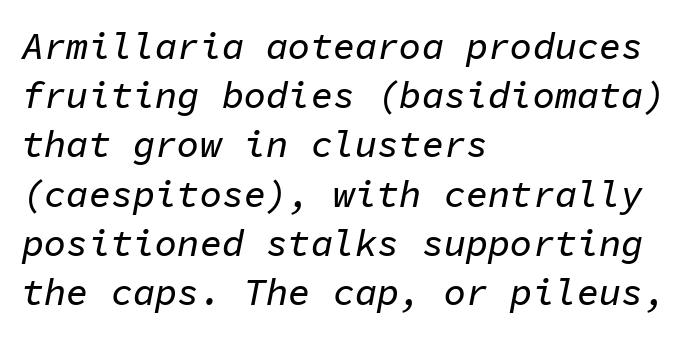
Q: Is the text italic (slanted)? A: Yes, it leans right by about 11 degrees.
Q: Is the text underlined? A: No.
Q: How is the paragraph aligned? A: Left-aligned.
Q: Is the spacing between letters normal or unusually wide? A: Normal.
Q: Is the spacing between lines tight, normal or loose? A: Normal.
Q: Width (condensed, normal, or wide)? A: Normal.
Q: Stroke contrast? A: Low.
Q: x-height? A: Medium.
Q: Monospaced? A: Yes.
